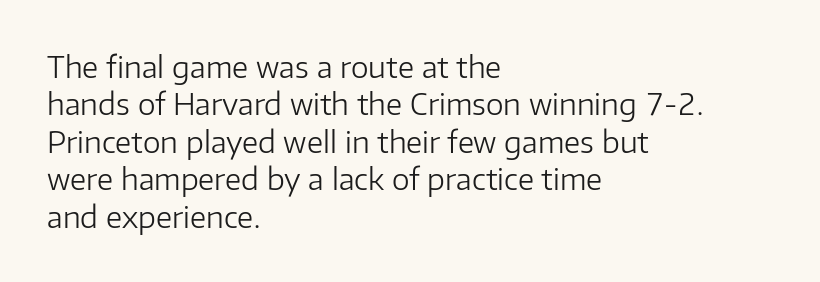
{"serif": "no", "italic": "no", "bold": "no", "weight": "light", "width": "normal", "stroke_contrast": "low", "x_height": "medium", "monospaced": "no", "underline": "no", "align": "left", "line_spacing": "normal", "line_spacing_ratio": 1.25, "letter_spacing": "normal", "letter_spacing_em": 0.0, "glyph_px": 30}
